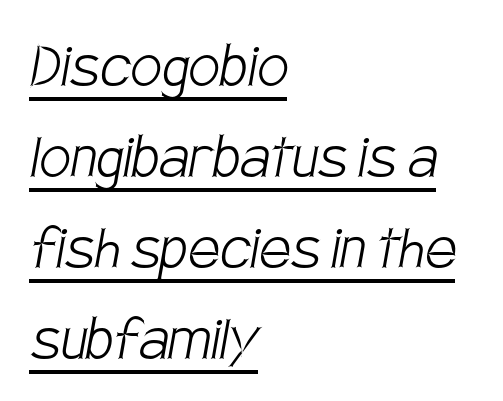
Font category for this specimen: sans-serif. Leading: standard. The strokes carry an ordinary text weight at most. The lines in this sample share a left origin and differ only in where they stop. This sample has the flowing, uneven cadence of proportional lettering. A continuous stroke trails under the words, as in a hyperlink.
